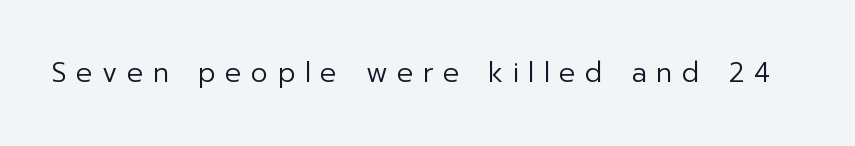
The image shows 27 px text type, upright; set unusually wide letter spacing (+0.35 em), not underlined.
